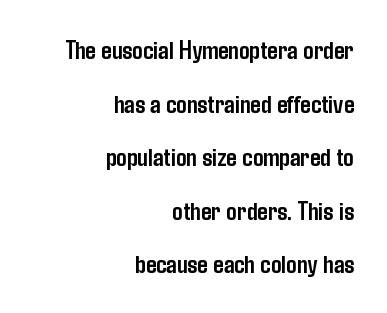
Caption: multi-line text, flush right, ragged left. These lines were composed using upright roman letters. The words here are not underlined. Stroke thickness is high; the sample reads as a true bold. In terms of leading, this rendering errs on the spacious side. A typesetter would call this zero additional tracking.
